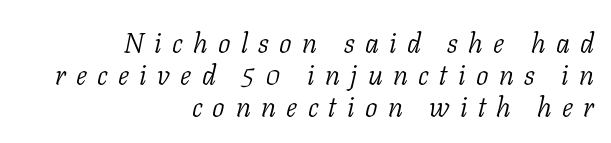
The image shows 28 px light serif type, italic (leaning right); set right-aligned, tight line spacing (1.14x), unusually wide letter spacing (+0.37 em), not underlined; low stroke contrast and a medium x-height.
